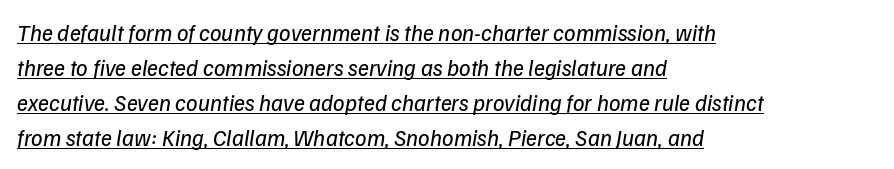
{"bold": "no", "underline": "yes", "align": "left", "line_spacing": "normal", "line_spacing_ratio": 1.52, "letter_spacing": "normal", "letter_spacing_em": 0.0, "glyph_px": 23}
